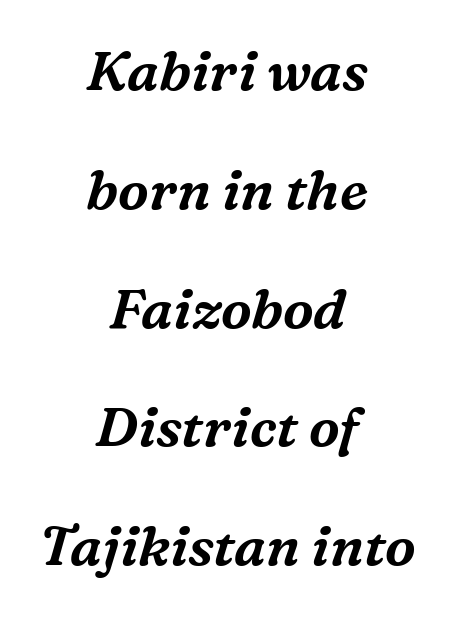
The zone under the glyphs is completely vacant. Characters follow at the spacing the type designer built in. The compositor balanced each line on the midline. Characters are canted at an angle relative to the baseline's perpendicular. Summary of vertical rhythm: relaxed, with wide interline spacing. Look at the bottom of the vertical strokes: they flare into serifs here.
